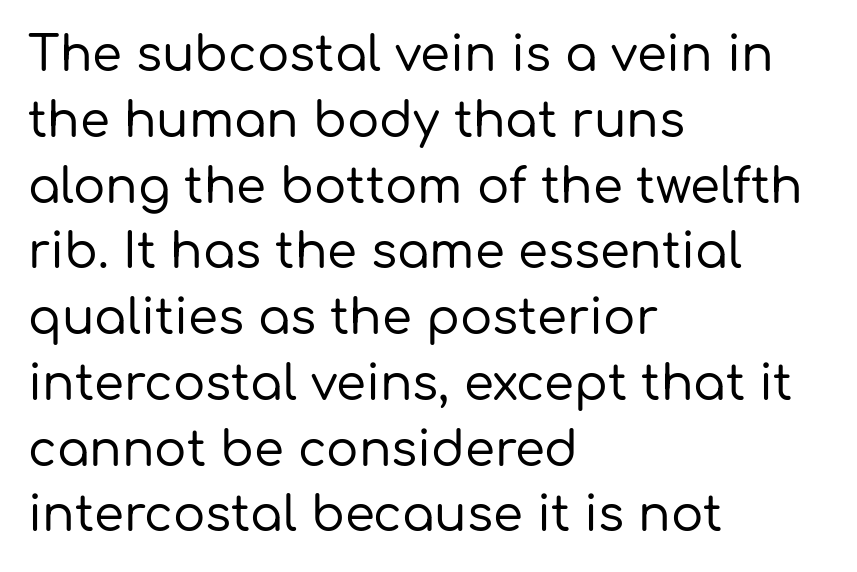
A clean baseline with only descenders dipping below it. Is the letter spacing exaggerated? No — it looks like the ordinary default. Interline gaps are of average width in this sample. Casual observation: everything's shoved over to the left. Note the varied advance widths — an 'i' is clearly narrower than an 'm'. The specimen reads as upright at a glance.
